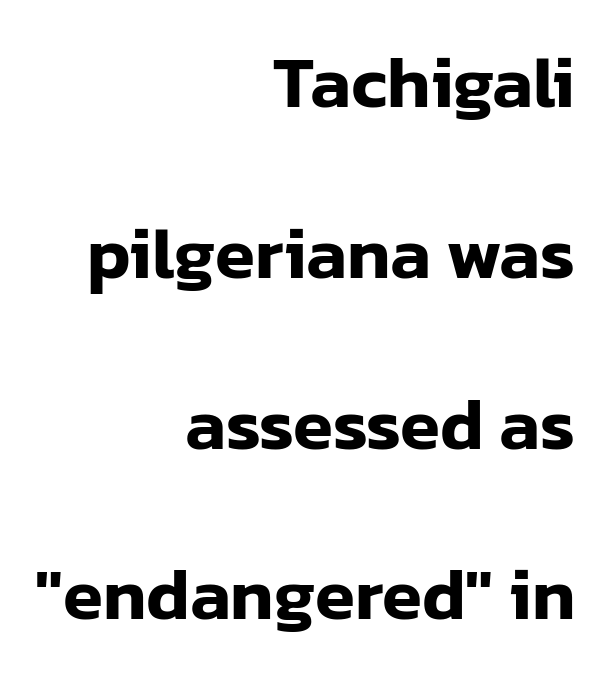
The image shows 73 px sans-serif type, upright; set right-aligned, loose line spacing (2.34x), normal letter spacing, not underlined; low stroke contrast and a medium x-height.
